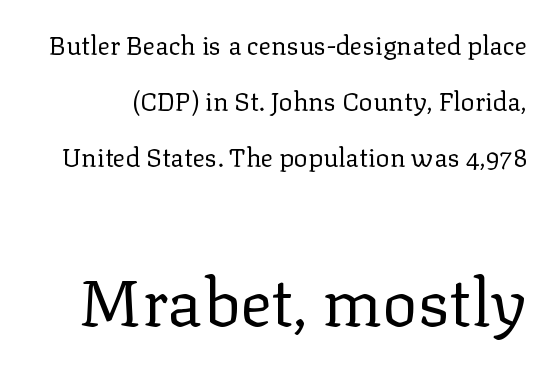
Q: Is the text bold? A: No.
Q: Is the text italic (slanted)? A: No, it is upright.
Q: Is the typeface a serif or a sans-serif typeface? A: Serif.
Q: Is the text underlined? A: No.
Q: Is the spacing between letters normal or unusually wide? A: Normal.
Q: Is the spacing between lines tight, normal or loose? A: Loose.
Q: Which block of text is set in a larger size, the first (top) or the second (bottom)? A: The second (bottom) one.
Q: Width (condensed, normal, or wide)? A: Normal.
Q: Stroke contrast? A: Low.
Q: x-height? A: Medium.
Q: Monospaced? A: No.
